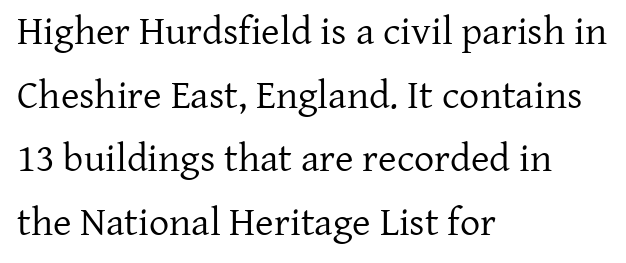
Q: Is the text bold? A: No.
Q: Is the text italic (slanted)? A: No, it is upright.
Q: Is the typeface a serif or a sans-serif typeface? A: Serif.
Q: Is the text underlined? A: No.
Q: How is the paragraph aligned? A: Left-aligned.
Q: Is the spacing between letters normal or unusually wide? A: Normal.
Q: Is the spacing between lines tight, normal or loose? A: Normal.
Q: Width (condensed, normal, or wide)? A: Normal.
Q: Stroke contrast? A: Low.
Q: x-height? A: Medium.
Q: Monospaced? A: No.
